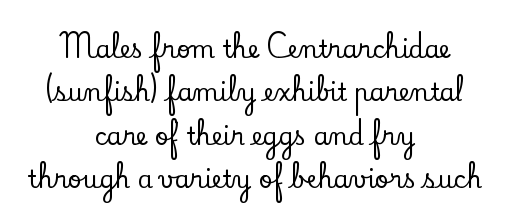
Is the block centered? Yes — each line is placed symmetrically about the middle. Nobody touched the tracking dial on this one. Only glyphs here, with clear space below each row. Designer's note — italics off, roman on.
